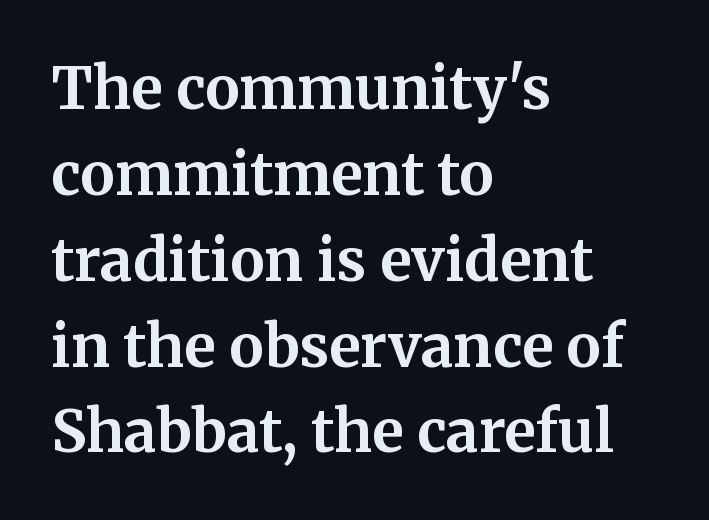
Q: Is the text bold? A: Yes.
Q: Is the text italic (slanted)? A: No, it is upright.
Q: Is the typeface a serif or a sans-serif typeface? A: Serif.
Q: Is the text underlined? A: No.
Q: How is the paragraph aligned? A: Left-aligned.
Q: Is the spacing between letters normal or unusually wide? A: Normal.
Q: Is the spacing between lines tight, normal or loose? A: Normal.
Q: Width (condensed, normal, or wide)? A: Normal.
Q: Stroke contrast? A: Medium.
Q: x-height? A: Medium.
Q: Monospaced? A: No.
